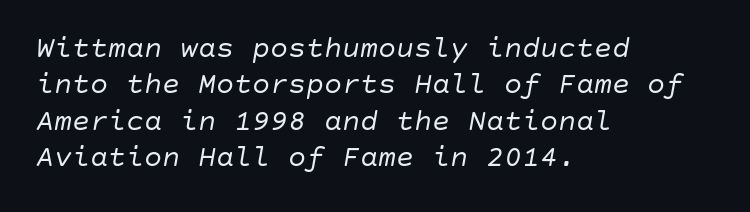
Rendered with sloped, italic letterforms. Visually the block forms a straight wall on the left and a jagged coastline on the right. Underlining? Definitely not there. Stem width sits at or under what a default text font uses. Letter spacing: default.
